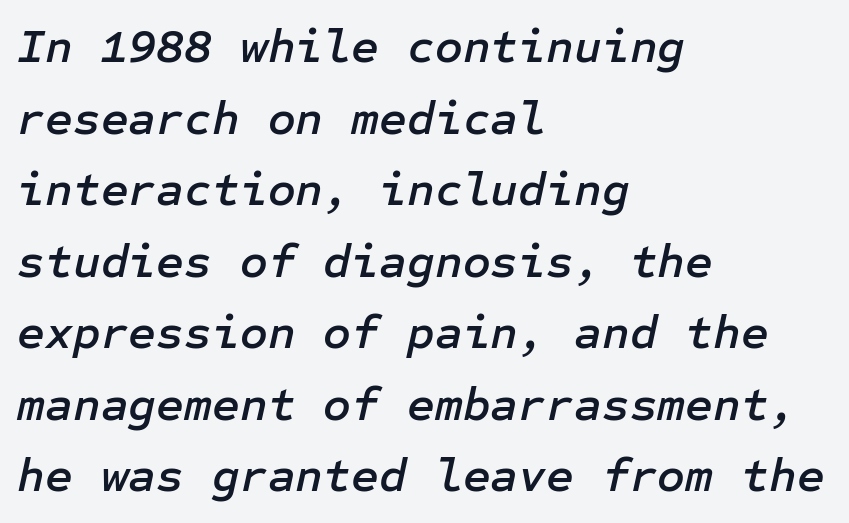
The image shows 48 px text type, italic (leaning right); set left-aligned, normal line spacing (1.49x), normal letter spacing, not underlined; low stroke contrast and a medium x-height.
